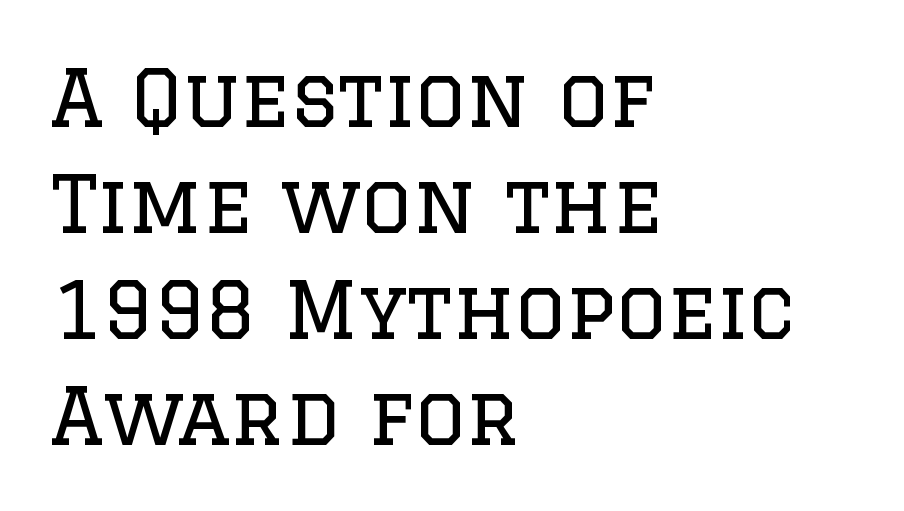
The image shows 79 px regular-weight serif type, upright; set left-aligned, normal line spacing (1.34x), normal letter spacing, not underlined; low stroke contrast and a large x-height.
